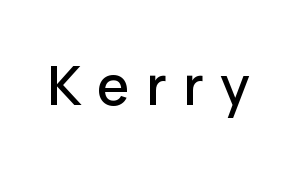
Note: no serifs on the glyphs. The face used here is rendered with a markedly widened letterfit. Underline: absent. Designer's note — italics off, roman on. Here the designer chose a conventional face with non-uniform glyph widths.
